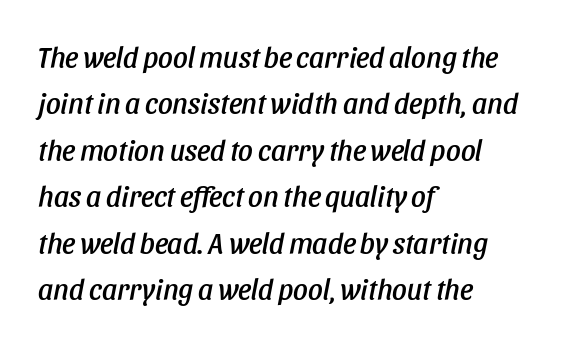
Q: Is the text italic (slanted)? A: Yes, it leans right by about 11 degrees.
Q: Is the text underlined? A: No.
Q: How is the paragraph aligned? A: Left-aligned.
Q: Is the spacing between letters normal or unusually wide? A: Normal.
Q: Is the spacing between lines tight, normal or loose? A: Normal.
Q: Width (condensed, normal, or wide)? A: Condensed.
Q: Stroke contrast? A: Low.
Q: x-height? A: Large.
Q: Monospaced? A: No.
